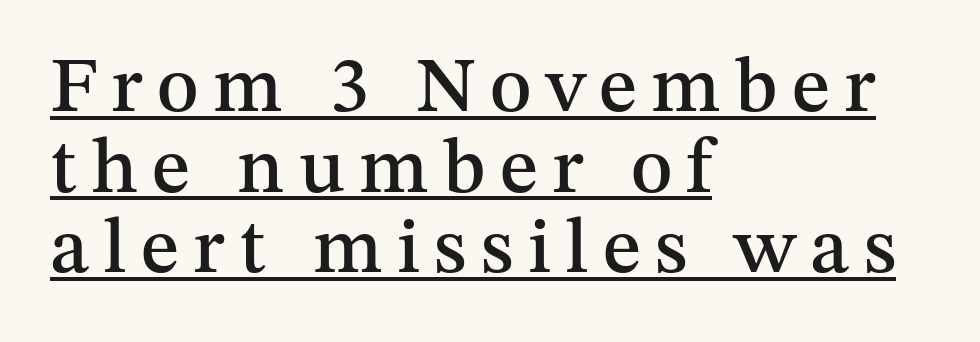
{"serif": "yes", "italic": "no", "width": "normal", "stroke_contrast": "medium", "x_height": "medium", "monospaced": "no", "underline": "yes", "align": "left", "line_spacing": "tight", "line_spacing_ratio": 1.02, "glyph_px": 79}
